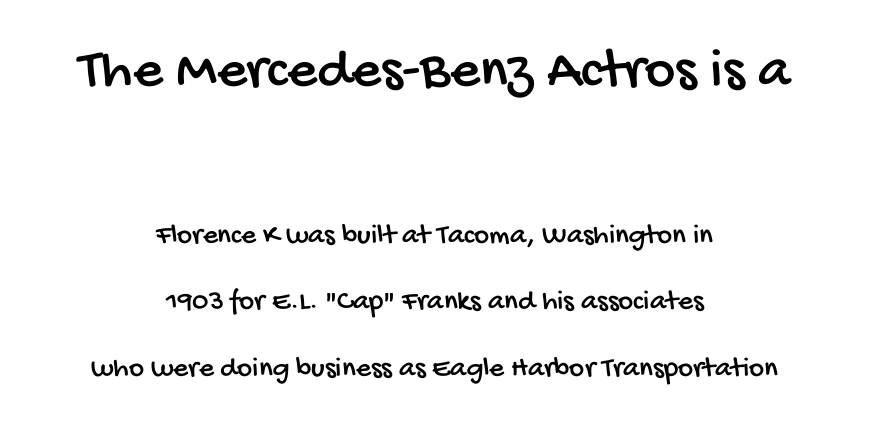
Q: Is the typeface a serif or a sans-serif typeface? A: Sans-serif.
Q: Is the text underlined? A: No.
Q: How is the paragraph aligned? A: Centered.
Q: Is the spacing between letters normal or unusually wide? A: Normal.
Q: Is the spacing between lines tight, normal or loose? A: Loose.
Q: Which block of text is set in a larger size, the first (top) or the second (bottom)? A: The first (top) one.
Q: Width (condensed, normal, or wide)? A: Condensed.
Q: Stroke contrast? A: Low.
Q: x-height? A: Large.
Q: Monospaced? A: No.
